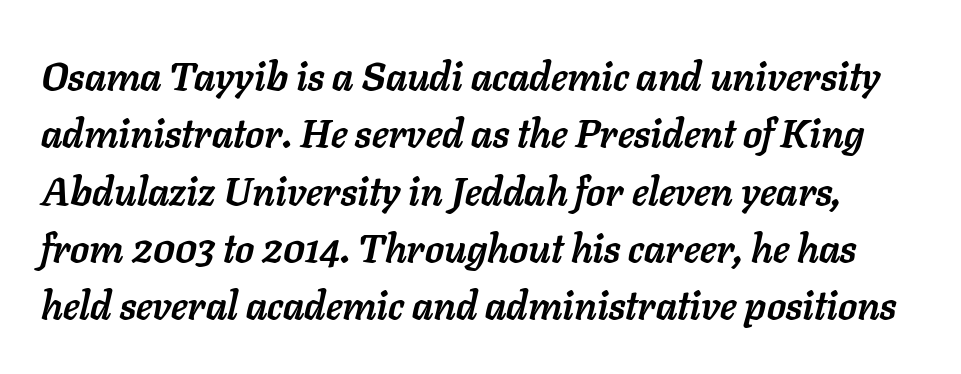
Q: Is the text bold? A: Yes.
Q: Is the text italic (slanted)? A: Yes, it leans right by about 11 degrees.
Q: Is the text underlined? A: No.
Q: Is the spacing between letters normal or unusually wide? A: Normal.
Q: Is the spacing between lines tight, normal or loose? A: Normal.
Q: Width (condensed, normal, or wide)? A: Normal.
Q: Stroke contrast? A: Low.
Q: x-height? A: Medium.
Q: Monospaced? A: No.
